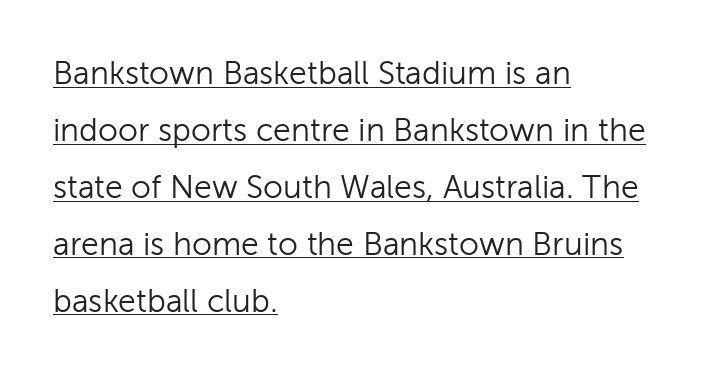
{"serif": "no", "italic": "no", "bold": "no", "weight": "light", "width": "normal", "stroke_contrast": "low", "x_height": "medium", "monospaced": "no", "underline": "yes", "align": "left", "line_spacing_ratio": 1.78, "letter_spacing": "normal", "letter_spacing_em": 0.0, "glyph_px": 32}
